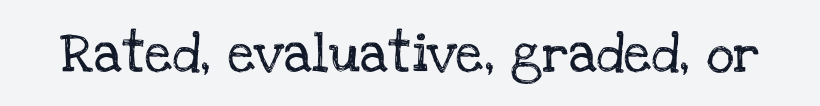
{"serif": "yes", "italic": "no", "width": "normal", "stroke_contrast": "low", "x_height": "large", "monospaced": "no", "underline": "no", "letter_spacing": "normal", "letter_spacing_em": 0.0, "glyph_px": 39}
